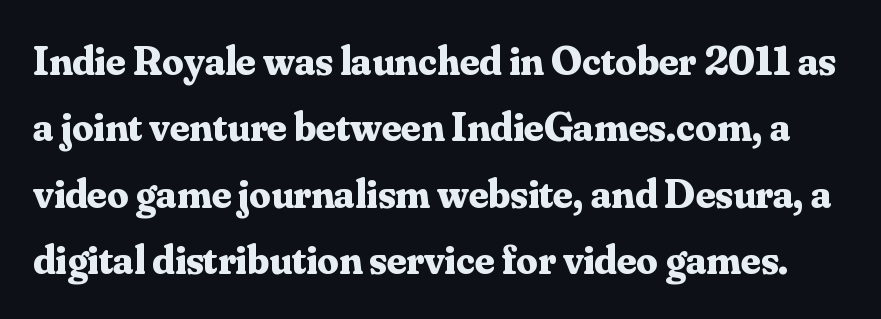
Q: Is the text bold? A: Yes.
Q: Is the text italic (slanted)? A: No, it is upright.
Q: Is the typeface a serif or a sans-serif typeface? A: Serif.
Q: Is the text underlined? A: No.
Q: Is the spacing between letters normal or unusually wide? A: Normal.
Q: Is the spacing between lines tight, normal or loose? A: Normal.
Q: Width (condensed, normal, or wide)? A: Normal.
Q: Stroke contrast? A: Medium.
Q: x-height? A: Small.
Q: Monospaced? A: No.
